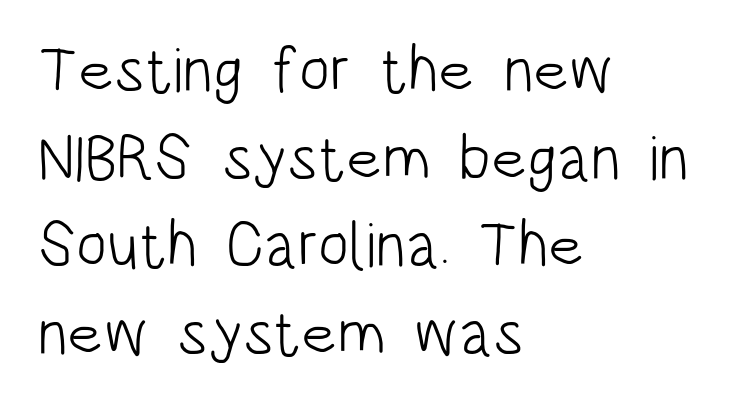
{"serif": "no", "italic": "no", "bold": "no", "weight": "light", "width": "condensed", "stroke_contrast": "low", "x_height": "large", "monospaced": "no", "underline": "no", "align": "left", "line_spacing": "normal", "line_spacing_ratio": 1.37, "letter_spacing": "normal", "letter_spacing_em": 0.0, "glyph_px": 64}
